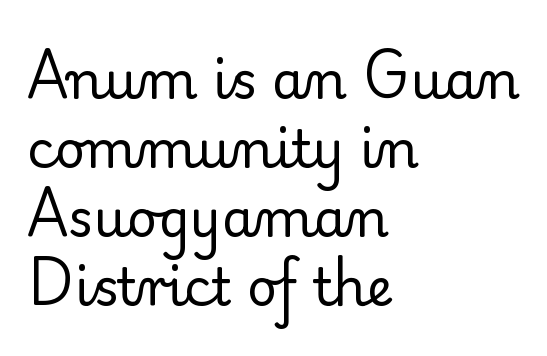
{"serif": "yes", "italic": "no", "bold": "no", "weight": "regular", "width": "normal", "stroke_contrast": "low", "x_height": "small", "monospaced": "no", "underline": "no", "align": "left", "line_spacing": "normal", "line_spacing_ratio": 1.33, "letter_spacing": "normal", "letter_spacing_em": 0.0, "glyph_px": 52}
